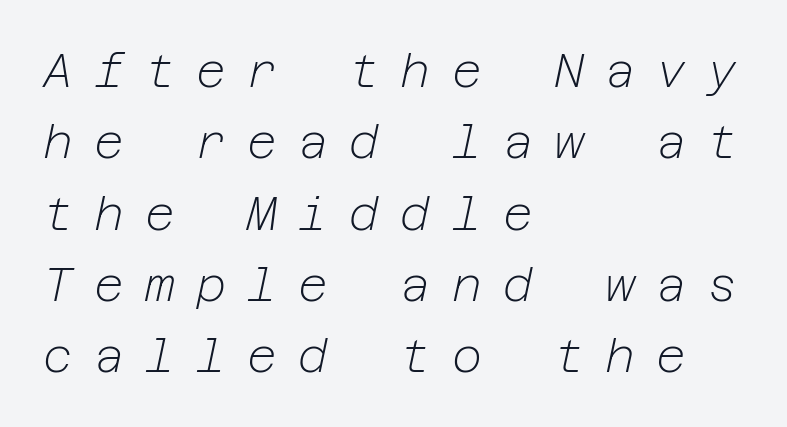
Q: Is the text bold? A: No.
Q: Is the text italic (slanted)? A: Yes, it leans right by about 12 degrees.
Q: Is the text underlined? A: No.
Q: How is the paragraph aligned? A: Left-aligned.
Q: Is the spacing between letters normal or unusually wide? A: Unusually wide.
Q: Is the spacing between lines tight, normal or loose? A: Normal.
Q: Width (condensed, normal, or wide)? A: Normal.
Q: Stroke contrast? A: Low.
Q: x-height? A: Medium.
